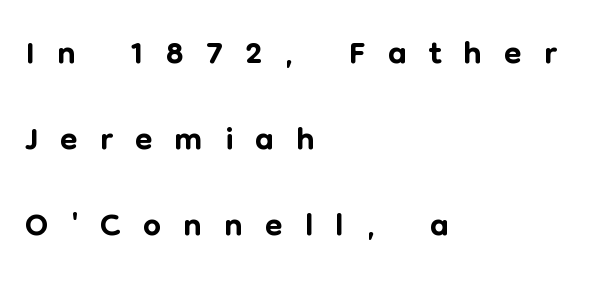
Q: Is the text italic (slanted)? A: No, it is upright.
Q: Is the typeface a serif or a sans-serif typeface? A: Sans-serif.
Q: Is the text underlined? A: No.
Q: How is the paragraph aligned? A: Left-aligned.
Q: Is the spacing between letters normal or unusually wide? A: Unusually wide.
Q: Is the spacing between lines tight, normal or loose? A: Normal.
Q: Width (condensed, normal, or wide)? A: Normal.
Q: Stroke contrast? A: Low.
Q: x-height? A: Medium.
Q: Monospaced? A: No.
